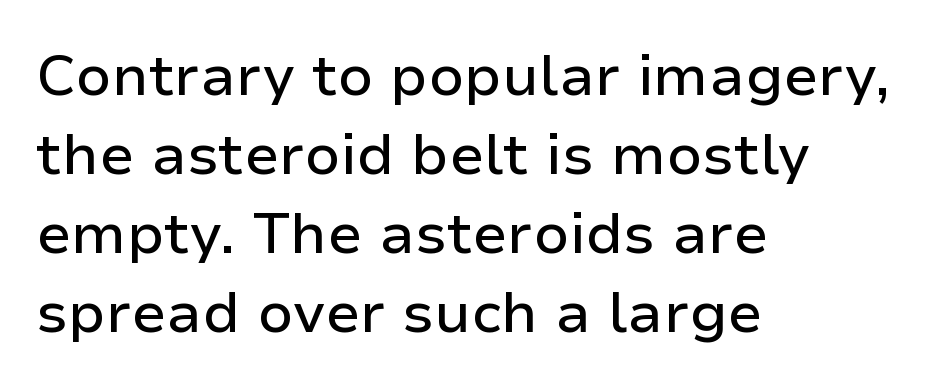
{"serif": "no", "italic": "no", "width": "normal", "stroke_contrast": "low", "x_height": "medium", "monospaced": "no", "underline": "no", "align": "left", "line_spacing": "normal", "line_spacing_ratio": 1.36, "letter_spacing": "normal", "letter_spacing_em": 0.0, "glyph_px": 58}
